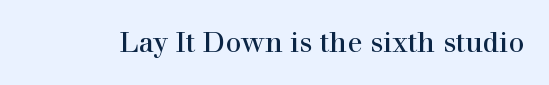
The passage shown is not underscored anywhere. The line texture is even and compact thanks to regular tracking. Weight: in the light-to-regular range. Ascenders rise straight up at ninety degrees.
